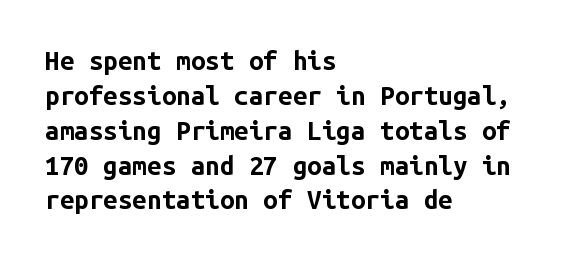
The baseline area is clear. The lines in this sample share a left origin and differ only in where they stop. The type is set solid horizontally, with unmodified tracking. Compared with typical paragraphs, the rows here are spaced about the same. Thick stems and heavy bowls — unmistakably bold. Ascenders rise straight up at ninety degrees.
